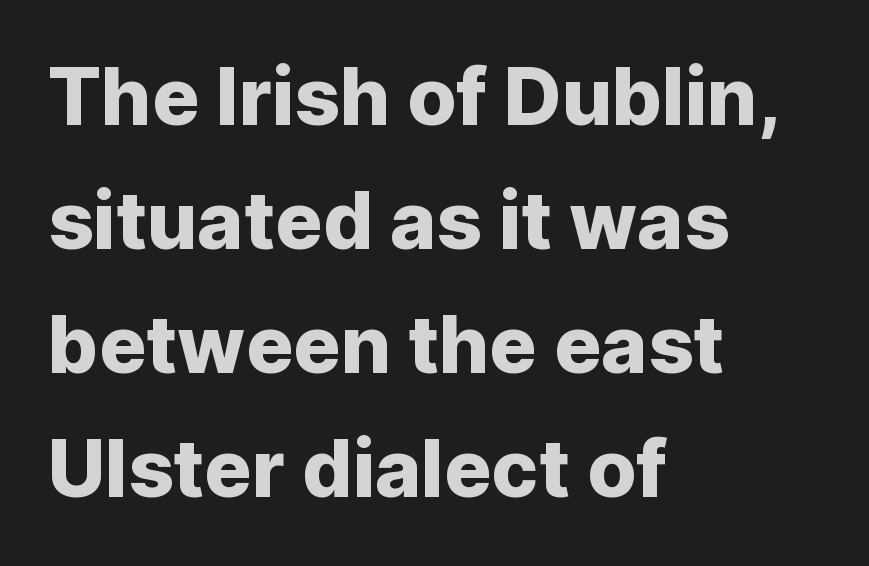
Q: Is the text italic (slanted)? A: No, it is upright.
Q: Is the typeface a serif or a sans-serif typeface? A: Sans-serif.
Q: Is the text underlined? A: No.
Q: How is the paragraph aligned? A: Left-aligned.
Q: Is the spacing between letters normal or unusually wide? A: Normal.
Q: Is the spacing between lines tight, normal or loose? A: Normal.
Q: Width (condensed, normal, or wide)? A: Normal.
Q: Stroke contrast? A: Low.
Q: x-height? A: Medium.
Q: Monospaced? A: No.
